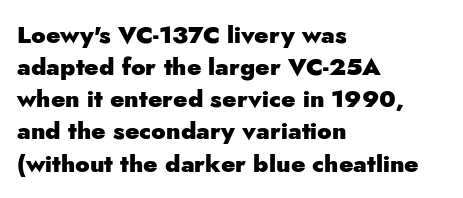
{"italic": "no", "bold": "yes", "underline": "no", "align": "left", "line_spacing": "normal", "line_spacing_ratio": 1.34, "letter_spacing": "normal", "letter_spacing_em": 0.0, "glyph_px": 24}
